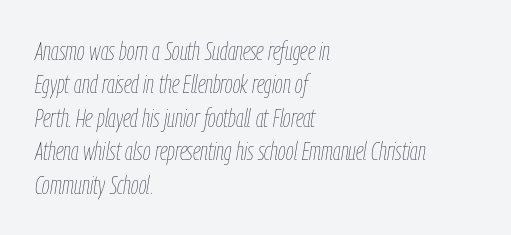
Q: Is the text bold? A: No.
Q: Is the text italic (slanted)? A: Yes, it leans right by about 9 degrees.
Q: Is the text underlined? A: No.
Q: How is the paragraph aligned? A: Left-aligned.
Q: Is the spacing between letters normal or unusually wide? A: Normal.
Q: Is the spacing between lines tight, normal or loose? A: Normal.
